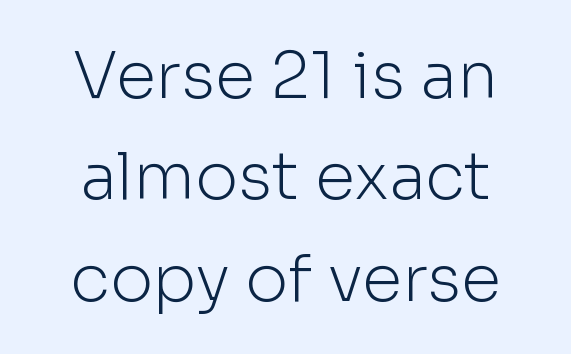
{"serif": "no", "italic": "no", "bold": "no", "weight": "light", "width": "normal", "stroke_contrast": "low", "x_height": "medium", "monospaced": "no", "underline": "no", "align": "center", "line_spacing": "normal", "line_spacing_ratio": 1.56, "letter_spacing": "normal", "letter_spacing_em": 0.0, "glyph_px": 65}
